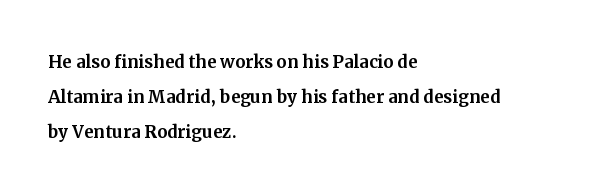
Q: Is the text italic (slanted)? A: No, it is upright.
Q: Is the text underlined? A: No.
Q: How is the paragraph aligned? A: Left-aligned.
Q: Is the spacing between letters normal or unusually wide? A: Normal.
Q: Is the spacing between lines tight, normal or loose? A: Normal.
